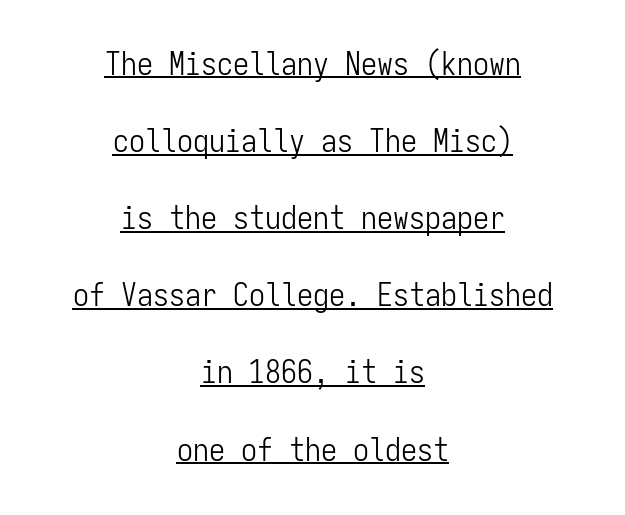
{"serif": "no", "italic": "no", "bold": "no", "weight": "light", "width": "condensed", "stroke_contrast": "low", "x_height": "medium", "monospaced": "yes", "underline": "yes", "align": "center", "line_spacing": "loose", "line_spacing_ratio": 2.41, "letter_spacing": "normal", "letter_spacing_em": 0.0, "glyph_px": 32}
